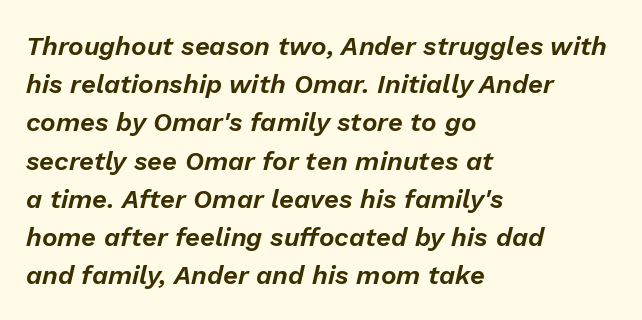
In terms of leading, this rendering sits right in the middle. An italicized treatment has been applied to the whole sample. This sample is left-justified, so line endings fall wherever the words run out. Rule under the text: the space is simply empty. A typesetter would call this zero additional tracking.
